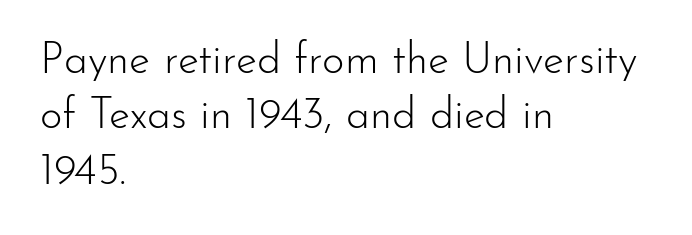
Q: Is the text bold? A: No.
Q: Is the text italic (slanted)? A: No, it is upright.
Q: Is the typeface a serif or a sans-serif typeface? A: Sans-serif.
Q: Is the text underlined? A: No.
Q: How is the paragraph aligned? A: Left-aligned.
Q: Is the spacing between letters normal or unusually wide? A: Normal.
Q: Is the spacing between lines tight, normal or loose? A: Normal.
Q: Width (condensed, normal, or wide)? A: Normal.
Q: Stroke contrast? A: Low.
Q: x-height? A: Small.
Q: Monospaced? A: No.
